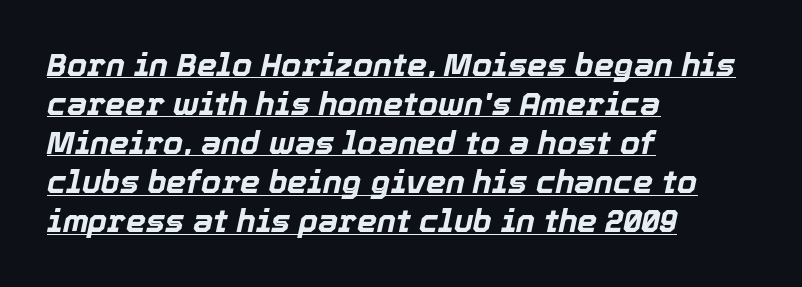
In CSS terms this would be text-align: left. Has an underline been added? It has. Does the lettering tilt? It does — this is italic. Nobody touched the tracking dial on this one. As a designer I'd log this as weight 700, bold. The rendering uses natural spacing where letterforms have individual widths.
